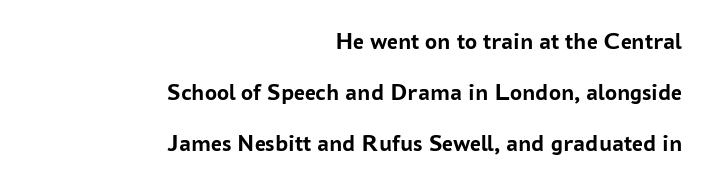
The image shows 24 px bold type, upright; set right-aligned, loose line spacing (2.13x), normal letter spacing, not underlined.
